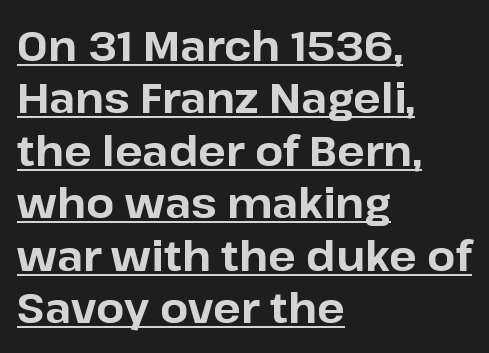
{"serif": "no", "italic": "no", "bold": "yes", "weight": "bold", "width": "normal", "stroke_contrast": "low", "x_height": "medium", "monospaced": "no", "underline": "yes", "align": "left", "line_spacing": "normal", "line_spacing_ratio": 1.28, "letter_spacing": "normal", "letter_spacing_em": 0.0, "glyph_px": 41}
